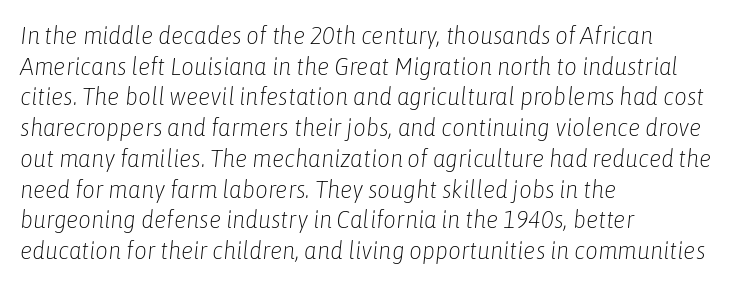
The image shows 25 px text type, italic (leaning right); set left-aligned, line spacing 1.23x, normal letter spacing, not underlined.
